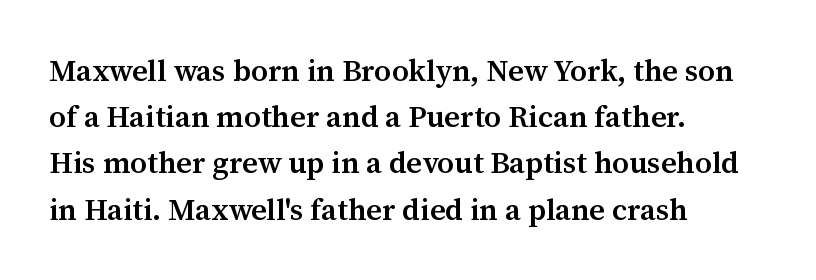
{"serif": "yes", "italic": "no", "bold": "semi", "weight": "semibold", "width": "normal", "stroke_contrast": "medium", "x_height": "medium", "monospaced": "no", "underline": "no", "align": "left", "line_spacing": "normal", "line_spacing_ratio": 1.54, "letter_spacing": "normal", "letter_spacing_em": 0.0, "glyph_px": 30}
